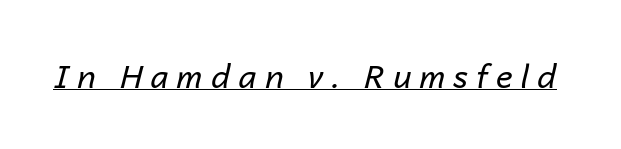
{"italic": "yes", "lean": "right", "slant_degrees": 14, "bold": "no", "weight": "regular", "width": "normal", "stroke_contrast": "low", "x_height": "medium", "monospaced": "no", "underline": "yes", "letter_spacing": "wide", "letter_spacing_em": 0.25, "glyph_px": 32}
